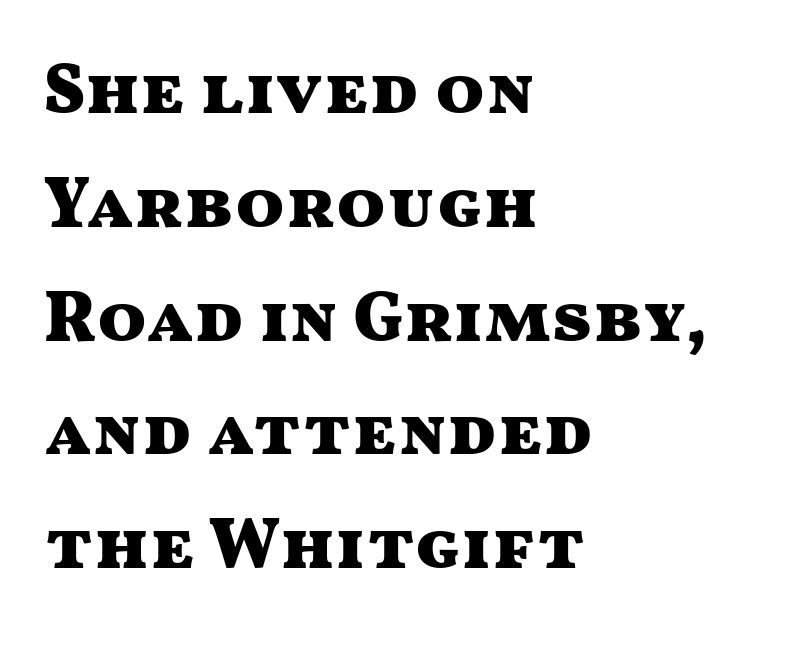
{"serif": "no", "italic": "no", "bold": "yes", "weight": "heavy", "width": "wide", "stroke_contrast": "medium", "x_height": "medium", "monospaced": "no", "underline": "no", "align": "left", "line_spacing": "normal", "line_spacing_ratio": 1.58, "letter_spacing": "normal", "letter_spacing_em": 0.0, "glyph_px": 72}
